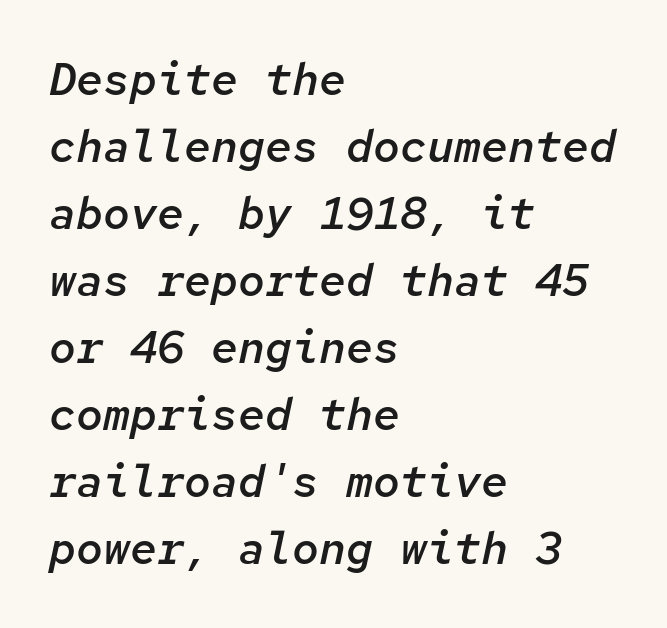
{"italic": "yes", "lean": "right", "slant_degrees": 12, "bold": "semi", "weight": "semibold", "width": "normal", "stroke_contrast": "low", "x_height": "medium", "monospaced": "yes", "underline": "no", "align": "left", "line_spacing": "normal", "line_spacing_ratio": 1.49, "letter_spacing": "normal", "letter_spacing_em": 0.0, "glyph_px": 45}
